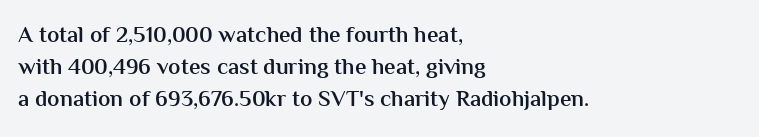
Q: Is the text bold? A: Semi-bold.
Q: Is the text italic (slanted)? A: No, it is upright.
Q: Is the text underlined? A: No.
Q: How is the paragraph aligned? A: Left-aligned.
Q: Is the spacing between letters normal or unusually wide? A: Normal.
Q: Is the spacing between lines tight, normal or loose? A: Normal.
